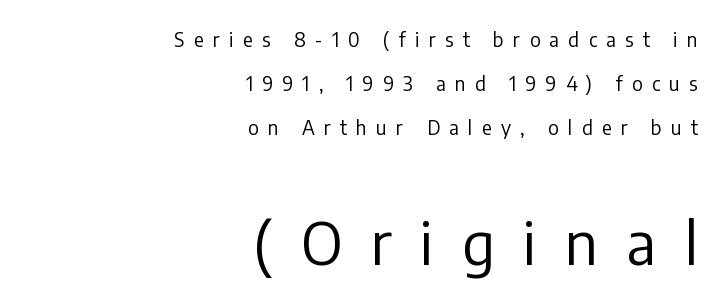
Q: Is the text bold? A: No.
Q: Is the text italic (slanted)? A: No, it is upright.
Q: Is the typeface a serif or a sans-serif typeface? A: Sans-serif.
Q: Is the text underlined? A: No.
Q: How is the paragraph aligned? A: Right-aligned.
Q: Is the spacing between letters normal or unusually wide? A: Unusually wide.
Q: Is the spacing between lines tight, normal or loose? A: Loose.
Q: Which block of text is set in a larger size, the first (top) or the second (bottom)? A: The second (bottom) one.
Q: Width (condensed, normal, or wide)? A: Normal.
Q: Stroke contrast? A: Low.
Q: x-height? A: Medium.
Q: Monospaced? A: No.
